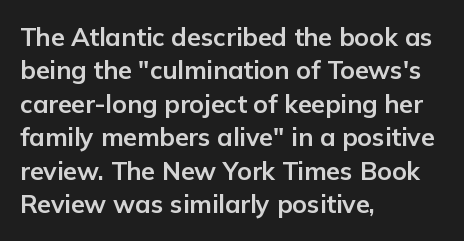
{"italic": "no", "bold": "yes", "underline": "no", "align": "left", "line_spacing": "normal", "line_spacing_ratio": 1.34, "letter_spacing": "normal", "letter_spacing_em": 0.0, "glyph_px": 25}
